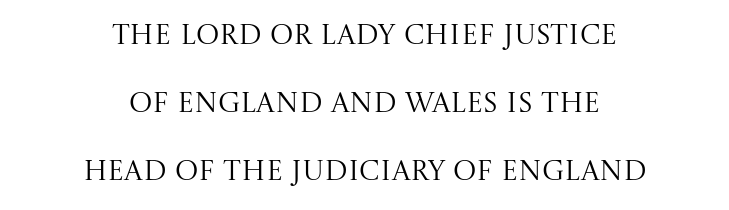
The image shows 28 px regular-weight serif type, upright; set centered, loose line spacing (2.43x), normal letter spacing, not underlined; medium stroke contrast and a large x-height.
